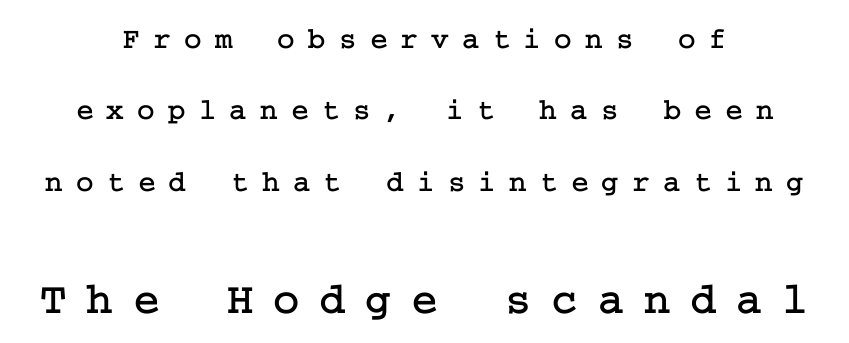
Q: Is the text italic (slanted)? A: No, it is upright.
Q: Is the typeface a serif or a sans-serif typeface? A: Serif.
Q: Is the text underlined? A: No.
Q: How is the paragraph aligned? A: Centered.
Q: Is the spacing between letters normal or unusually wide? A: Unusually wide.
Q: Is the spacing between lines tight, normal or loose? A: Loose.
Q: Which block of text is set in a larger size, the first (top) or the second (bottom)? A: The second (bottom) one.
Q: Width (condensed, normal, or wide)? A: Normal.
Q: Stroke contrast? A: Low.
Q: x-height? A: Medium.
